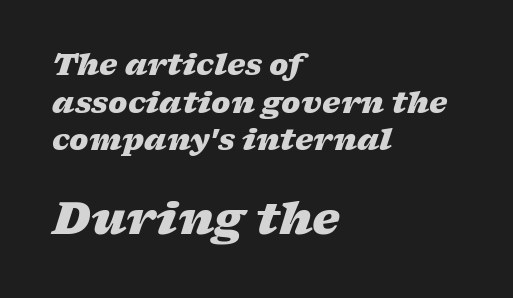
Each line starts at the same left margin while the right side varies. Letters rest on an invisible, unmarked baseline. No extra tracking has been applied to these lines. The passage shown leans; its letterforms are oblique. The block sitting lower on the canvas is the one with enlarged characters. Interline gaps are of average width in this sample.
